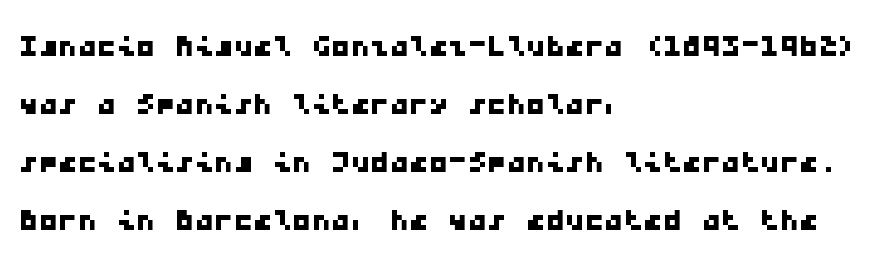
Tracking value appears to be zero — textbook default spacing. The space between consecutive lines is moderate. Beneath every word, the page is bare. No feet cap the strokes, marking this as sans-serif type. The typesetter chose a ragged-right arrangement here. Note the uniform advance width — an 'i' takes as much space as an 'm'.
